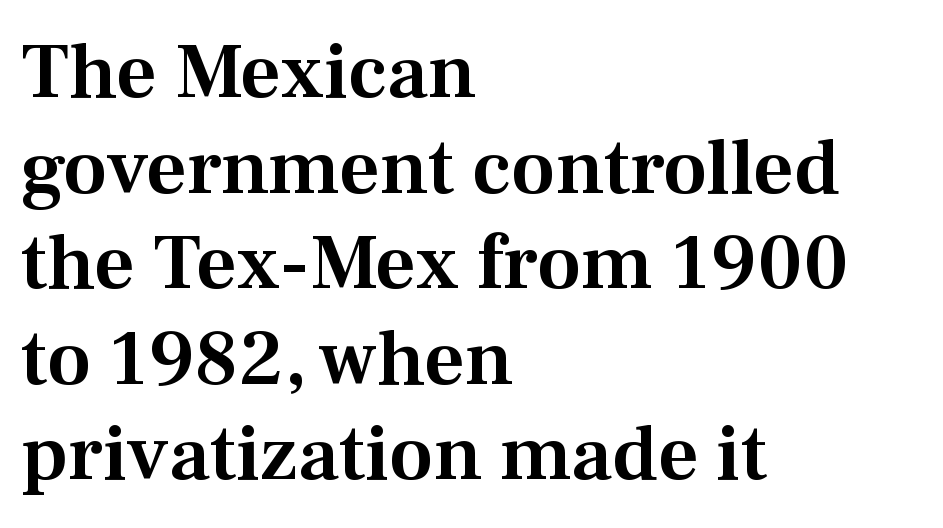
Spacing verdict: proportional, widths tailored to each character. Each row of text sits above clean, open space. Nobody touched the tracking dial on this one. If you drew a line through each stem, it would be perfectly vertical. Are there feet on the stems? There are — it's a serif. In CSS terms this would be text-align: left.
